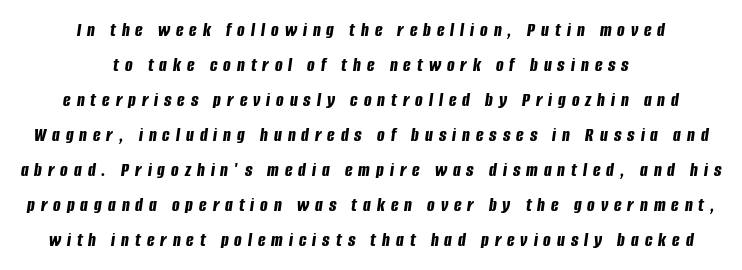
Q: Is the text bold? A: Yes.
Q: Is the text italic (slanted)? A: Yes, it leans right by about 8 degrees.
Q: Is the text underlined? A: No.
Q: How is the paragraph aligned? A: Centered.
Q: Is the spacing between letters normal or unusually wide? A: Unusually wide.
